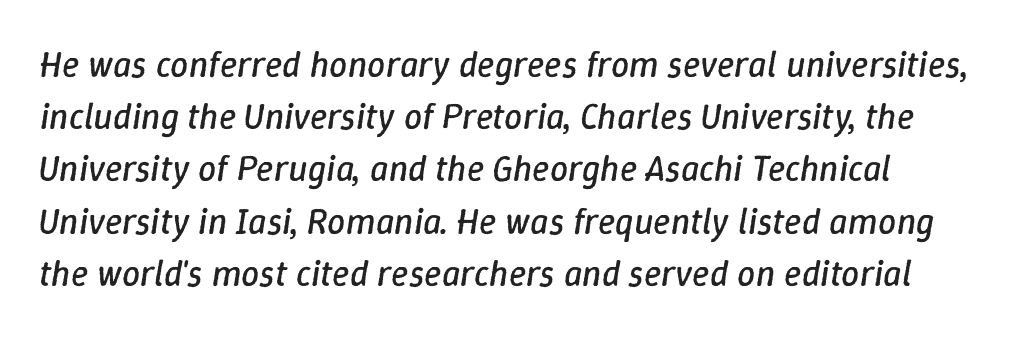
The letterforms sit shoulder to shoulder at normal distance. Proportional: the letters do not fall into vertical columns. Descender tails drop into unmarked territory. Quick note: interline space is typical. Tall strokes in this sample are angled rather than plumb.
